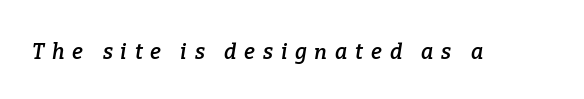
{"italic": "yes", "lean": "right", "slant_degrees": 9, "bold": "semi", "underline": "no", "letter_spacing": "wide", "letter_spacing_em": 0.37, "glyph_px": 21}
